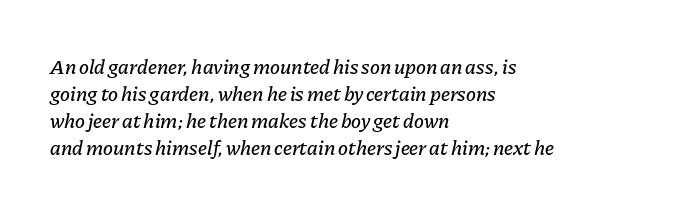
{"italic": "yes", "lean": "right", "slant_degrees": 11, "underline": "no", "align": "left", "line_spacing": "normal", "line_spacing_ratio": 1.28, "letter_spacing": "normal", "letter_spacing_em": 0.0, "glyph_px": 21}
